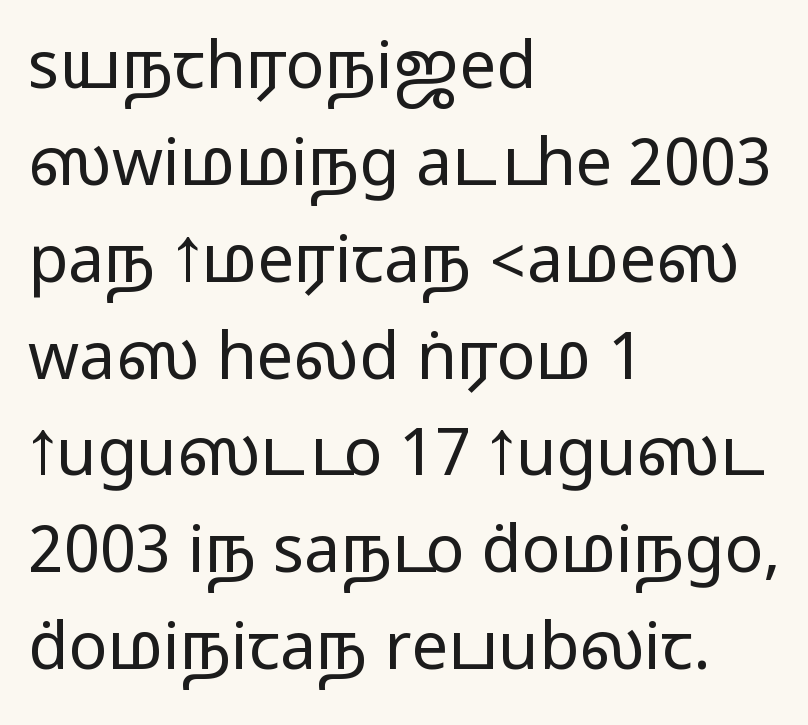
The image shows 65 px wide sans-serif type, upright; set left-aligned, normal line spacing (1.49x), normal letter spacing, not underlined; medium stroke contrast.
